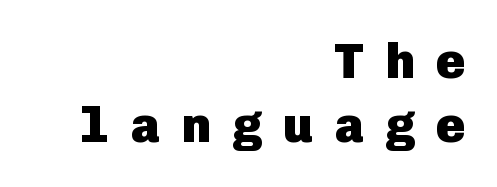
{"serif": "no", "italic": "no", "bold": "yes", "weight": "heavy", "width": "normal", "stroke_contrast": "low", "x_height": "medium", "underline": "no", "align": "right", "line_spacing": "normal", "line_spacing_ratio": 1.29, "letter_spacing": "wide", "letter_spacing_em": 0.42, "glyph_px": 50}
